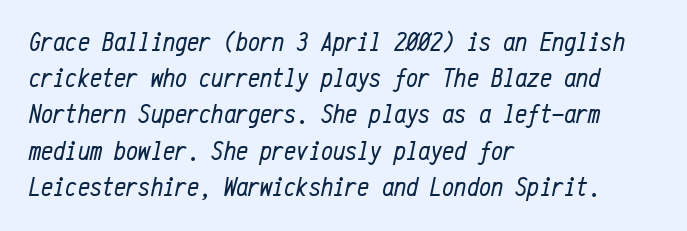
{"italic": "yes", "lean": "right", "slant_degrees": 12, "bold": "no", "underline": "no", "align": "left", "line_spacing": "normal", "line_spacing_ratio": 1.34, "letter_spacing": "normal", "letter_spacing_em": 0.0, "glyph_px": 27}
